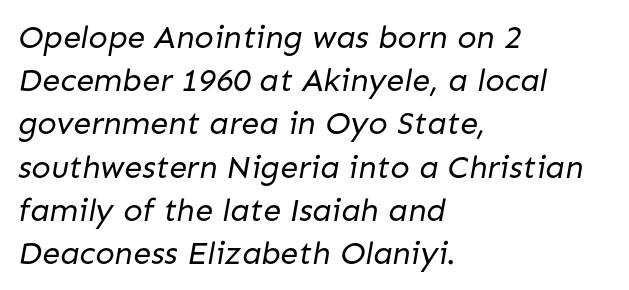
The image shows 32 px regular-weight sans-serif type; set left-aligned, normal line spacing (1.35x), normal letter spacing, not underlined; low stroke contrast and a medium x-height.
